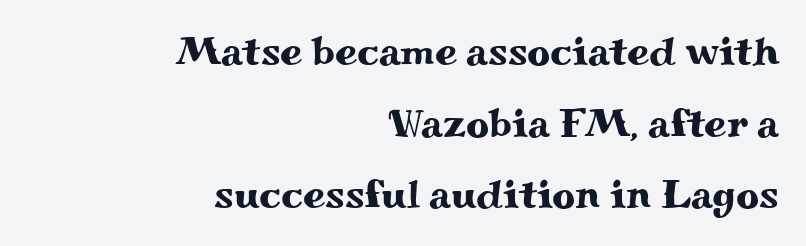
The image shows 40 px wide serif type, upright; set right-aligned, line spacing 1.79x, normal letter spacing, not underlined; medium stroke contrast and a small x-height.
